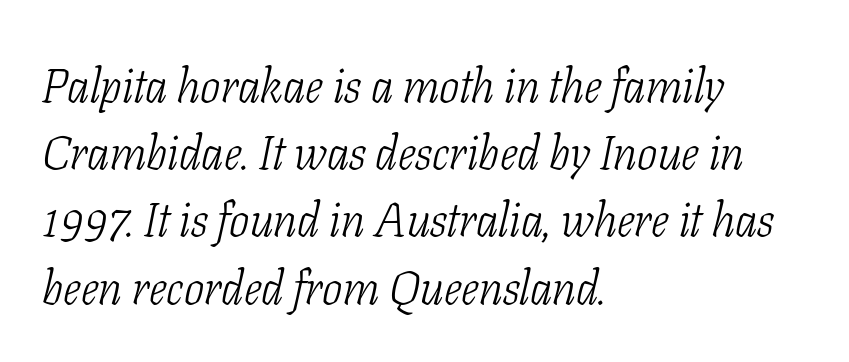
The image shows 48 px light, condensed serif type, italic (leaning right); set left-aligned, normal line spacing (1.4x), normal letter spacing, not underlined; low stroke contrast and a medium x-height.
